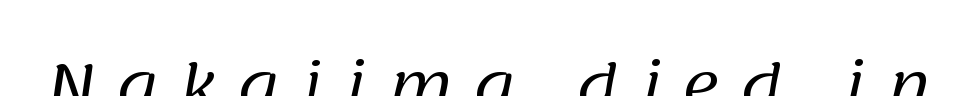
Spacing verdict: proportional, widths tailored to each character. Nope, no serifs anywhere on these letters. Check the space under the baseline: it is left empty. Stroke thickness stays within the range of a standard reading face or lighter.
